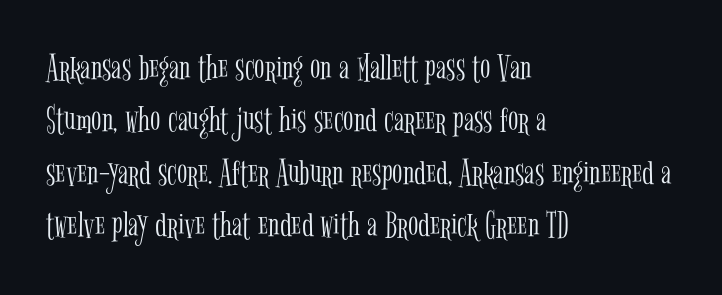
Q: Is the text bold? A: No.
Q: Is the text italic (slanted)? A: No, it is upright.
Q: Is the typeface a serif or a sans-serif typeface? A: Serif.
Q: Is the text underlined? A: No.
Q: How is the paragraph aligned? A: Left-aligned.
Q: Is the spacing between letters normal or unusually wide? A: Normal.
Q: Is the spacing between lines tight, normal or loose? A: Normal.
Q: Width (condensed, normal, or wide)? A: Condensed.
Q: Stroke contrast? A: Low.
Q: x-height? A: Medium.
Q: Monospaced? A: No.
